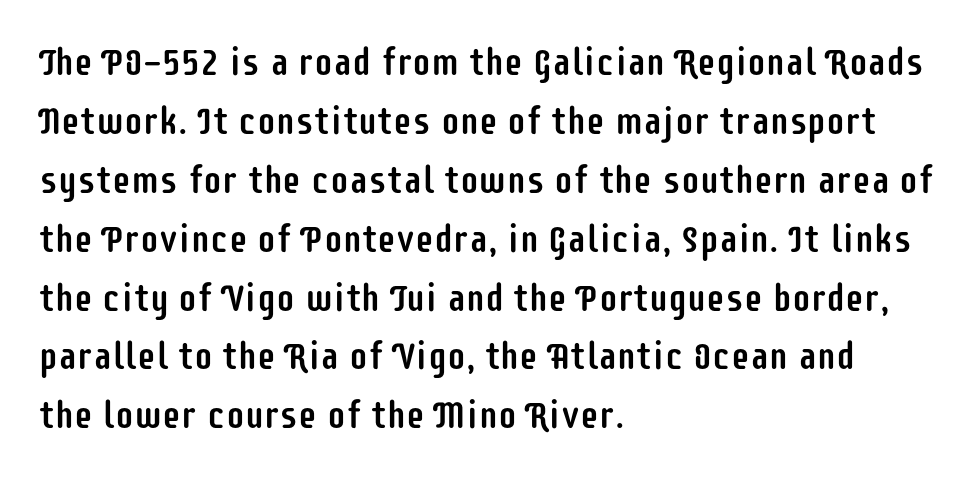
Q: Is the text italic (slanted)? A: No, it is upright.
Q: Is the typeface a serif or a sans-serif typeface? A: Sans-serif.
Q: Is the text underlined? A: No.
Q: How is the paragraph aligned? A: Left-aligned.
Q: Is the spacing between letters normal or unusually wide? A: Normal.
Q: Is the spacing between lines tight, normal or loose? A: Normal.
Q: Width (condensed, normal, or wide)? A: Condensed.
Q: Stroke contrast? A: Low.
Q: x-height? A: Large.
Q: Monospaced? A: No.
